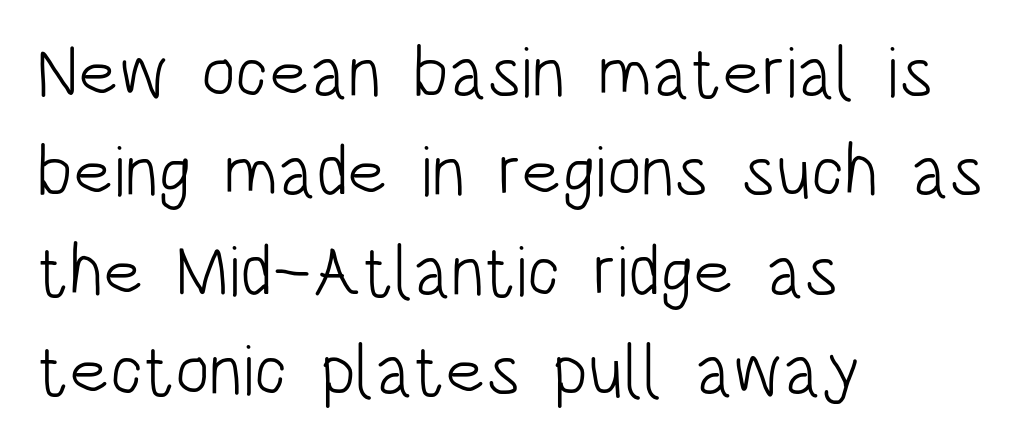
Q: Is the text bold? A: No.
Q: Is the text italic (slanted)? A: No, it is upright.
Q: Is the typeface a serif or a sans-serif typeface? A: Sans-serif.
Q: Is the text underlined? A: No.
Q: How is the paragraph aligned? A: Left-aligned.
Q: Is the spacing between letters normal or unusually wide? A: Normal.
Q: Is the spacing between lines tight, normal or loose? A: Normal.
Q: Width (condensed, normal, or wide)? A: Condensed.
Q: Stroke contrast? A: Low.
Q: x-height? A: Large.
Q: Monospaced? A: No.
